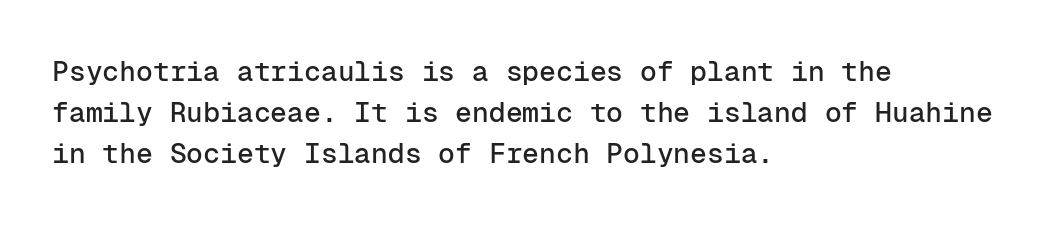
Is the block centered? No — it sits flush against the left margin. You can tell from the bare stems that sans-serif type was used. A typesetter would call this monospace, since all characters share one set width. The area under the type is left untouched. This sample uses plain, unmodified letter spacing.
